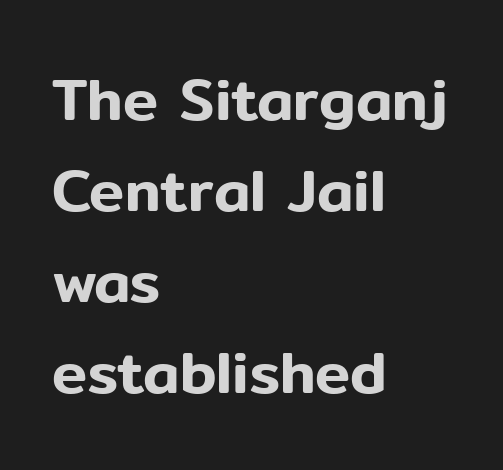
The image shows 59 px sans-serif type, upright; set left-aligned, normal line spacing (1.54x), normal letter spacing, not underlined; low stroke contrast and a medium x-height.
